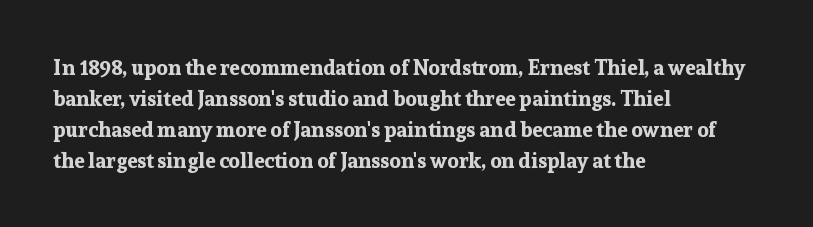
The image shows 21 px bold type, upright; set left-aligned, normal line spacing (1.47x), normal letter spacing, not underlined.
